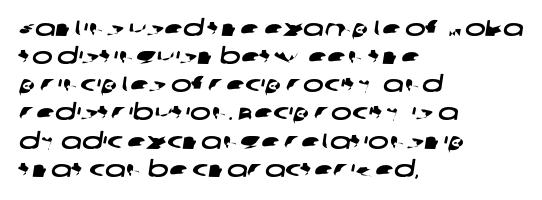
Q: Is the text underlined? A: No.
Q: How is the paragraph aligned? A: Left-aligned.
Q: Is the spacing between letters normal or unusually wide? A: Normal.
Q: Is the spacing between lines tight, normal or loose? A: Normal.
